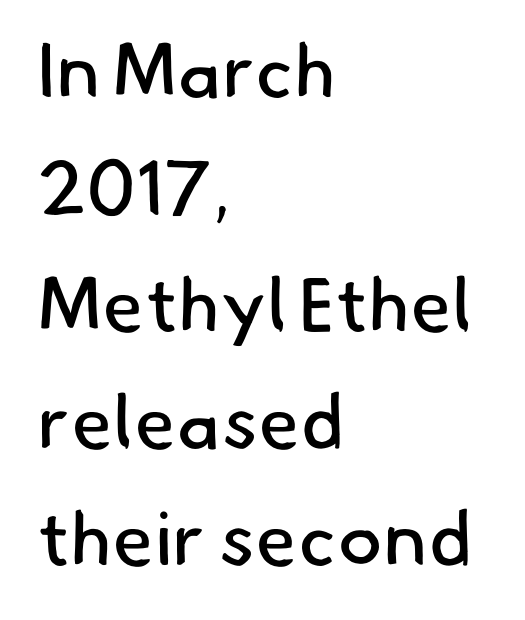
{"serif": "no", "bold": "no", "weight": "regular", "width": "normal", "stroke_contrast": "low", "x_height": "small", "monospaced": "no", "underline": "no", "align": "left", "line_spacing": "normal", "line_spacing_ratio": 1.54, "letter_spacing": "normal", "letter_spacing_em": 0.0, "glyph_px": 76}
